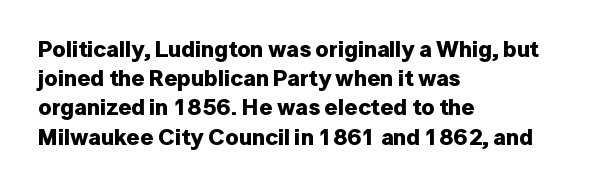
The image shows 23 px bold type, upright; set left-aligned, normal line spacing (1.27x), normal letter spacing, not underlined.
